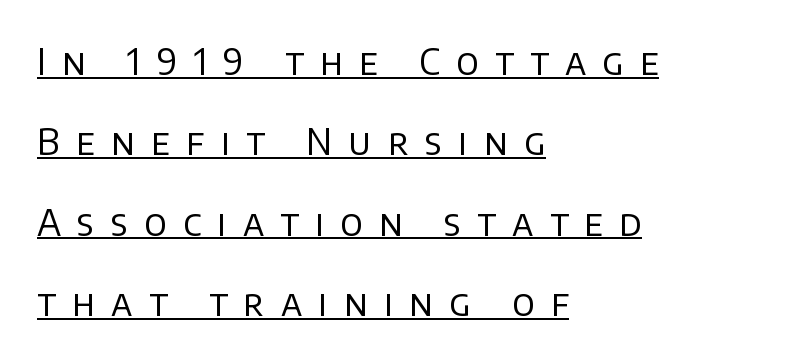
Q: Is the text bold? A: No.
Q: Is the text italic (slanted)? A: No, it is upright.
Q: Is the typeface a serif or a sans-serif typeface? A: Sans-serif.
Q: Is the text underlined? A: Yes.
Q: How is the paragraph aligned? A: Left-aligned.
Q: Is the spacing between letters normal or unusually wide? A: Unusually wide.
Q: Is the spacing between lines tight, normal or loose? A: Loose.
Q: Width (condensed, normal, or wide)? A: Normal.
Q: Stroke contrast? A: Low.
Q: x-height? A: Large.
Q: Monospaced? A: No.
